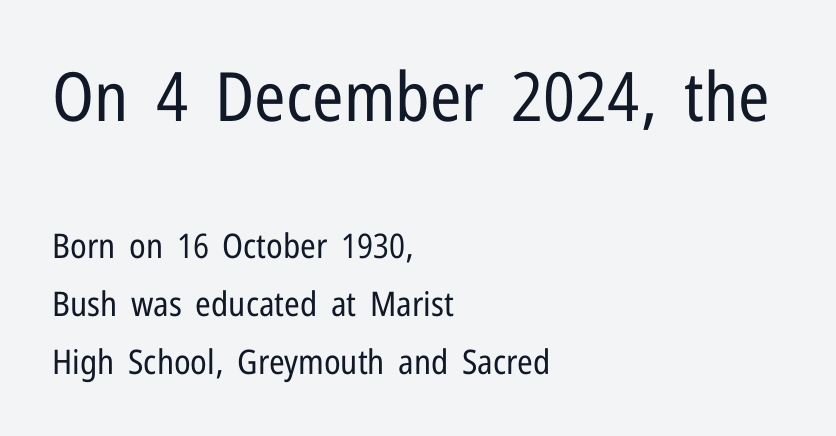
Posture: upright roman. A bare baseline throughout the passage. This is not heavy type; no bold has been used. Serifs: no, the terminals of the letterforms are clean. These lines stack with their left ends in a neat column. This sample has the flowing, uneven cadence of proportional lettering.
